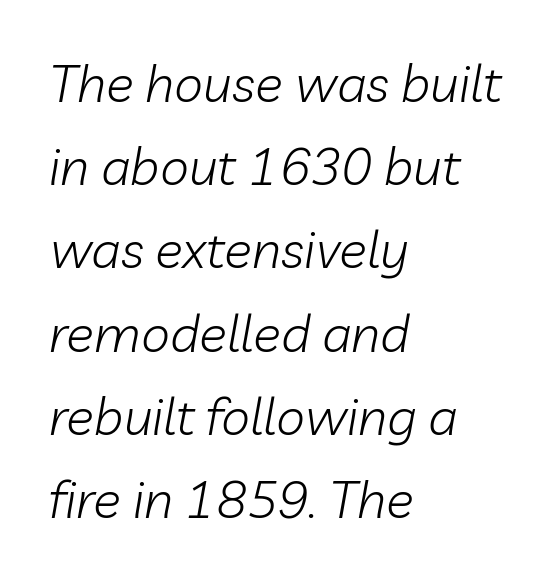
Each row of text sits above clean, open space. The rendering keeps characters at their native spacing. Reading down the block, your eye returns to a fixed left position each line. Does the lettering tilt? It does — this is italic.
